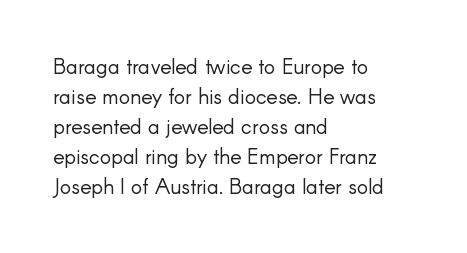
Q: Is the text bold? A: No.
Q: Is the text italic (slanted)? A: No, it is upright.
Q: Is the text underlined? A: No.
Q: How is the paragraph aligned? A: Left-aligned.
Q: Is the spacing between letters normal or unusually wide? A: Normal.
Q: Is the spacing between lines tight, normal or loose? A: Normal.
